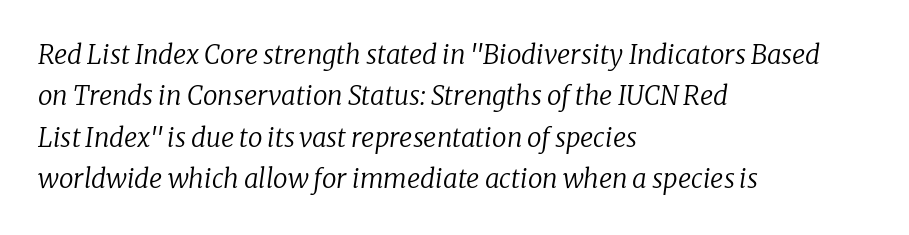
The lines are quadded left. Default kerning and tracking; the words read as compact shapes. Quick note: interline space is typical. The face looks like a standard text weight, possibly lighter.
